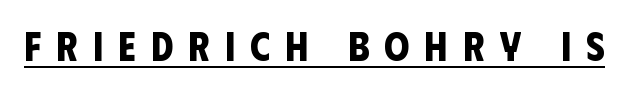
The image shows 40 px bold, condensed sans-serif type; set unusually wide letter spacing (+0.38 em), underlined; low stroke contrast and a large x-height.
